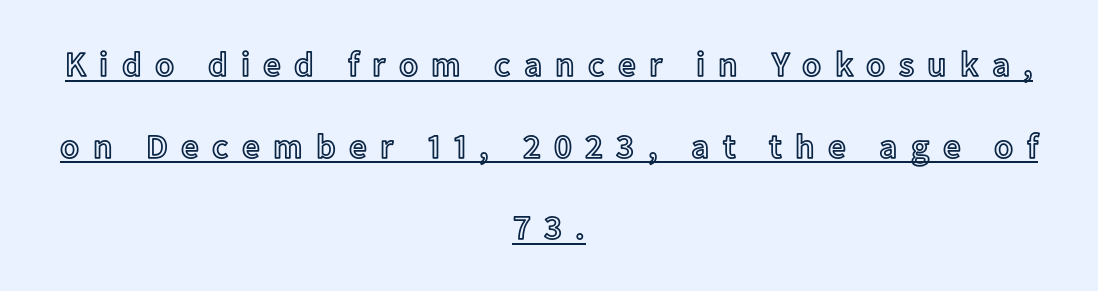
{"italic": "no", "width": "normal", "x_height": "medium", "monospaced": "no", "underline": "yes", "align": "center", "line_spacing": "loose", "line_spacing_ratio": 2.33, "letter_spacing": "wide", "letter_spacing_em": 0.38, "glyph_px": 35}
